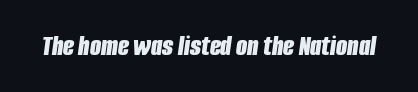
Q: Is the text bold? A: Yes.
Q: Is the text italic (slanted)? A: Yes, it leans right by about 8 degrees.
Q: Is the text underlined? A: No.
Q: Is the spacing between letters normal or unusually wide? A: Normal.
Q: Width (condensed, normal, or wide)? A: Condensed.
Q: Stroke contrast? A: Low.
Q: x-height? A: Large.
Q: Monospaced? A: No.
